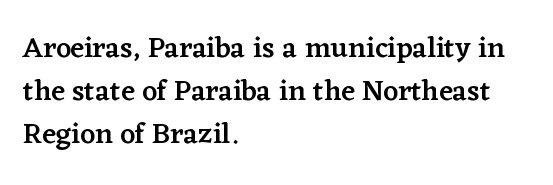
The image shows 29 px semibold serif type, upright; set left-aligned, normal line spacing (1.48x), normal letter spacing, not underlined; low stroke contrast and a medium x-height.
